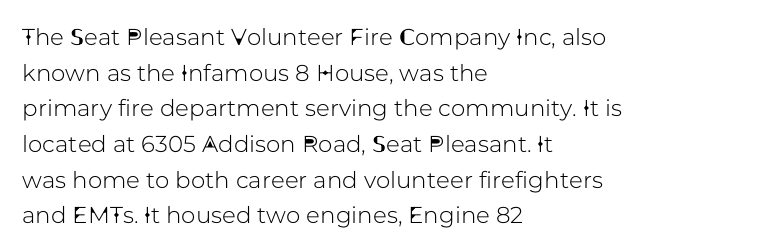
{"italic": "no", "underline": "no", "align": "left", "line_spacing": "normal", "line_spacing_ratio": 1.55, "letter_spacing": "normal", "letter_spacing_em": 0.0, "glyph_px": 23}
